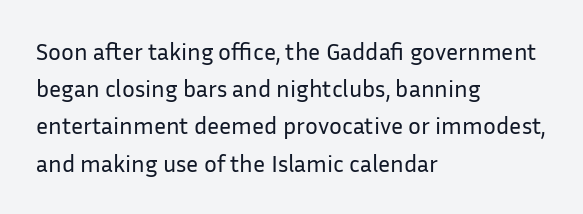
The image shows 24 px text type, upright; set left-aligned, normal line spacing (1.55x), normal letter spacing, not underlined.
